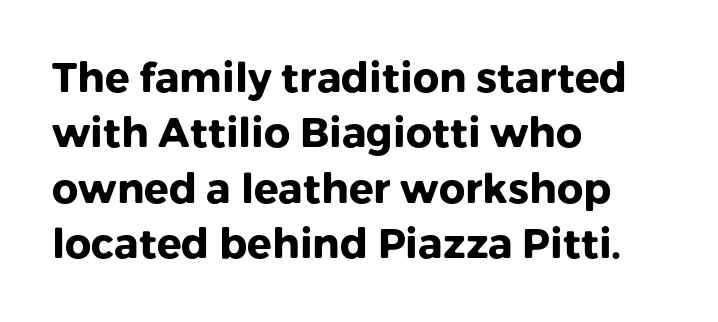
{"serif": "no", "italic": "no", "bold": "yes", "weight": "heavy", "width": "normal", "stroke_contrast": "low", "x_height": "medium", "monospaced": "no", "underline": "no", "align": "left", "line_spacing": "normal", "line_spacing_ratio": 1.35, "letter_spacing": "normal", "letter_spacing_em": 0.0, "glyph_px": 41}
